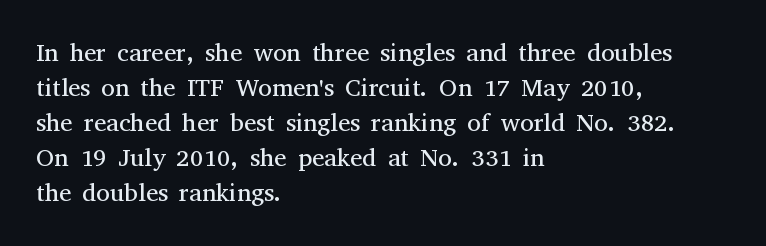
{"italic": "no", "bold": "no", "underline": "no", "align": "left", "line_spacing": "normal", "line_spacing_ratio": 1.4, "letter_spacing": "normal", "letter_spacing_em": 0.0, "glyph_px": 25}
